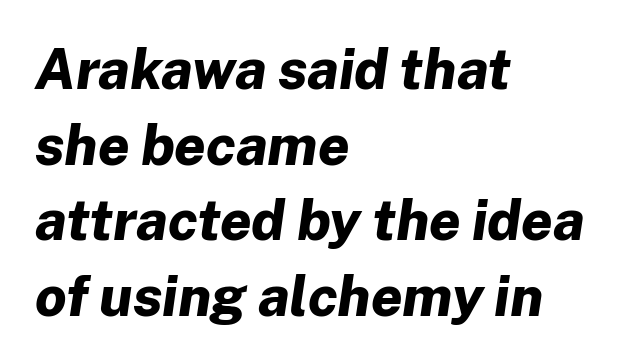
The image shows 56 px bold type, italic (leaning right); set left-aligned, normal line spacing (1.35x), normal letter spacing, not underlined; low stroke contrast and a medium x-height.
